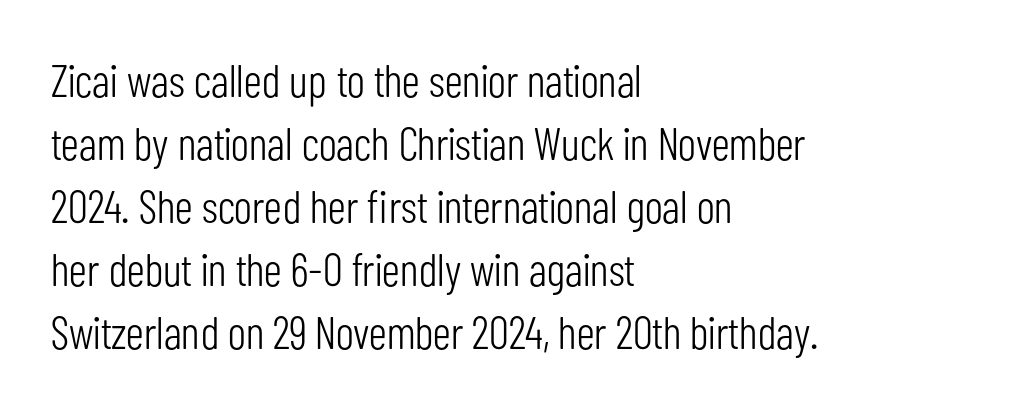
The cut favours lightness, reaching ordinary text weight at its darkest. Horizontally, the lines are justified to the leading edge only. Italic? Not at all — the glyphs are vertical. Underlining? Definitely not there.
